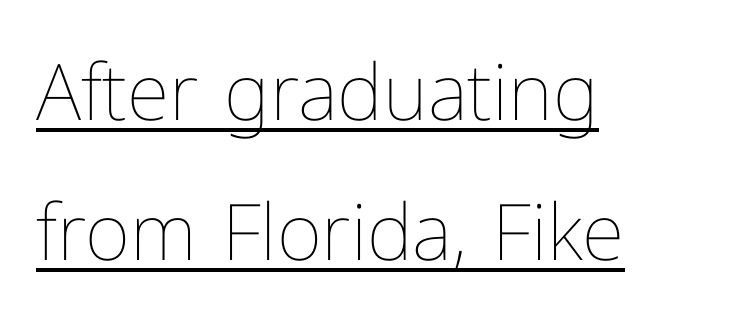
{"italic": "no", "bold": "no", "weight": "thin", "width": "normal", "stroke_contrast": "low", "x_height": "medium", "monospaced": "no", "underline": "yes", "align": "left", "line_spacing_ratio": 1.8, "letter_spacing": "normal", "letter_spacing_em": 0.0, "glyph_px": 78}
